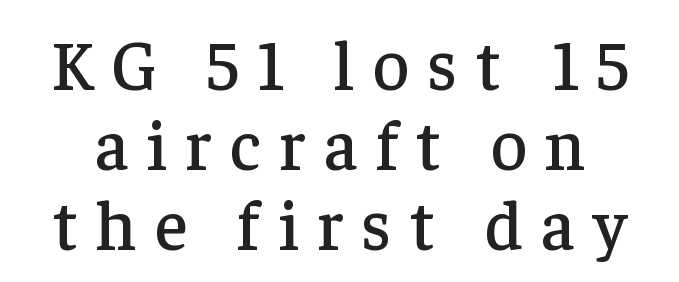
{"serif": "yes", "italic": "no", "width": "normal", "stroke_contrast": "low", "x_height": "medium", "monospaced": "no", "underline": "no", "line_spacing": "tight", "line_spacing_ratio": 1.14, "letter_spacing": "wide", "letter_spacing_em": 0.26, "glyph_px": 70}
